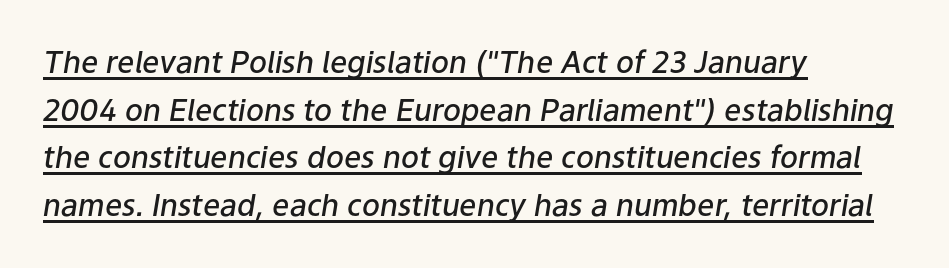
{"italic": "yes", "lean": "right", "slant_degrees": 9, "bold": "semi", "weight": "semibold", "width": "normal", "stroke_contrast": "low", "x_height": "medium", "monospaced": "no", "underline": "yes", "align": "left", "line_spacing": "normal", "line_spacing_ratio": 1.59, "letter_spacing": "normal", "letter_spacing_em": 0.0, "glyph_px": 30}
